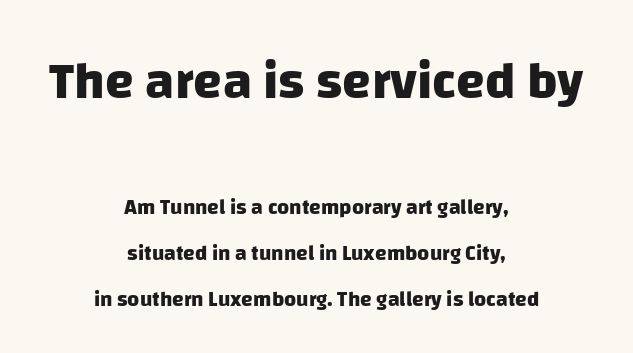
Q: Is the text bold? A: Yes.
Q: Is the typeface a serif or a sans-serif typeface? A: Sans-serif.
Q: Is the text underlined? A: No.
Q: How is the paragraph aligned? A: Centered.
Q: Is the spacing between letters normal or unusually wide? A: Normal.
Q: Is the spacing between lines tight, normal or loose? A: Loose.
Q: Which block of text is set in a larger size, the first (top) or the second (bottom)? A: The first (top) one.
Q: Width (condensed, normal, or wide)? A: Normal.
Q: Stroke contrast? A: Low.
Q: x-height? A: Large.
Q: Monospaced? A: No.
